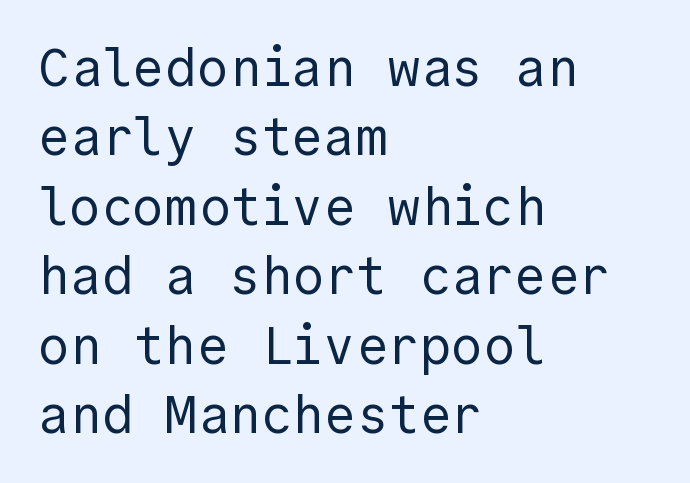
{"serif": "no", "italic": "no", "bold": "no", "weight": "regular", "width": "normal", "x_height": "medium", "underline": "no", "align": "left", "line_spacing": "normal", "line_spacing_ratio": 1.31, "letter_spacing": "normal", "letter_spacing_em": 0.0, "glyph_px": 53}
